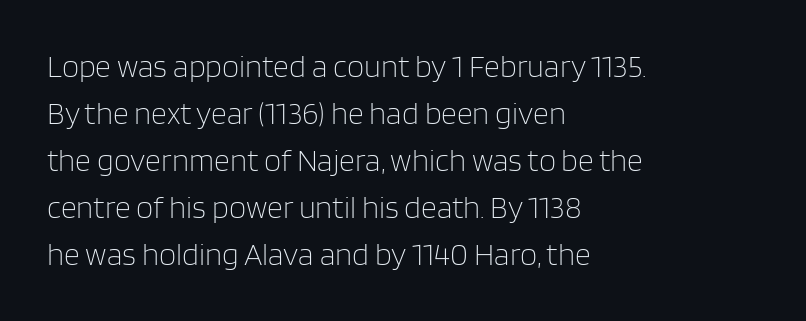
Alignment: flush left. A sans-serif font was chosen for this passage. The letterforms sit at book weight or below. Glyph-to-glyph distance matches everyday printed text. Decoration check: the copy has no underline. The line-height multiplier appears to be the usual default.
